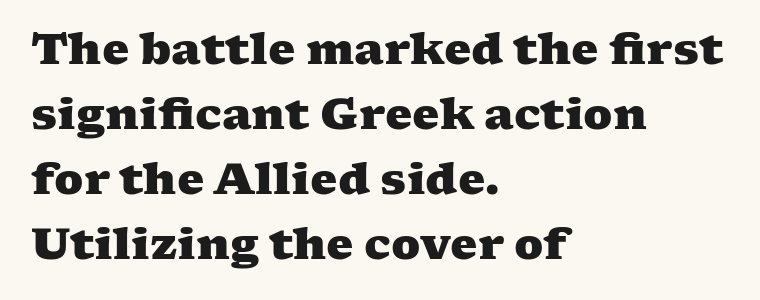
Q: Is the text bold? A: Yes.
Q: Is the typeface a serif or a sans-serif typeface? A: Serif.
Q: Is the text underlined? A: No.
Q: How is the paragraph aligned? A: Left-aligned.
Q: Is the spacing between letters normal or unusually wide? A: Normal.
Q: Is the spacing between lines tight, normal or loose? A: Normal.
Q: Width (condensed, normal, or wide)? A: Wide.
Q: Stroke contrast? A: Medium.
Q: x-height? A: Medium.
Q: Monospaced? A: No.
